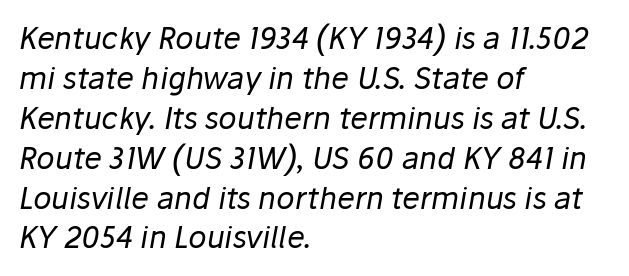
The image shows 30 px regular-weight type, italic (leaning right); set left-aligned, normal line spacing (1.33x), normal letter spacing, not underlined; low stroke contrast and a medium x-height.
